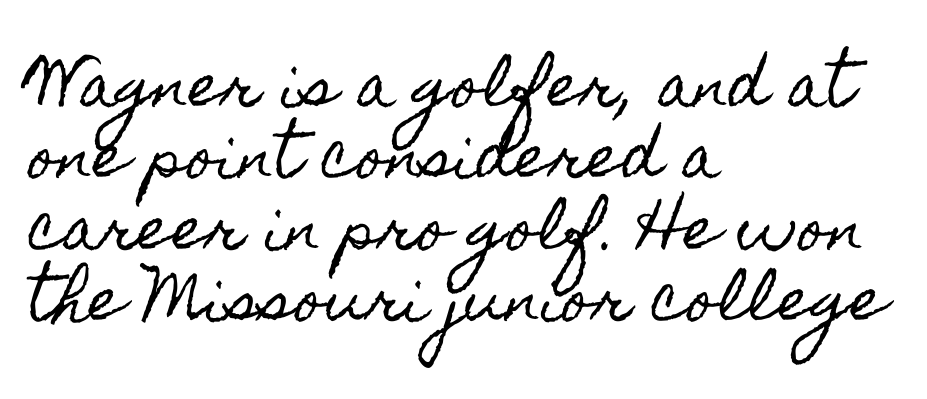
The image shows 58 px condensed type; set left-aligned, line spacing 1.23x, normal letter spacing, not underlined; a small x-height.
